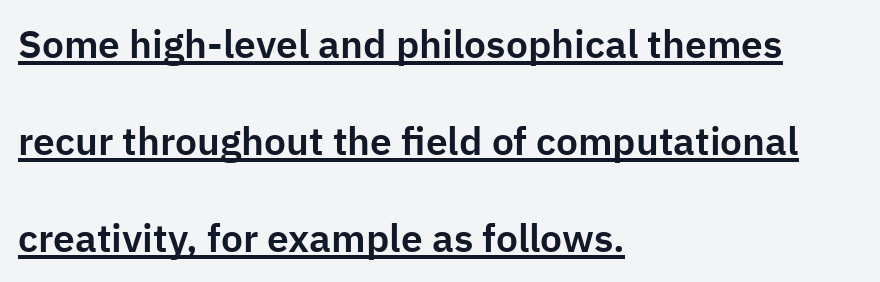
The image shows 39 px sans-serif type, upright; set left-aligned, loose line spacing (2.49x), normal letter spacing, underlined; low stroke contrast and a medium x-height.
